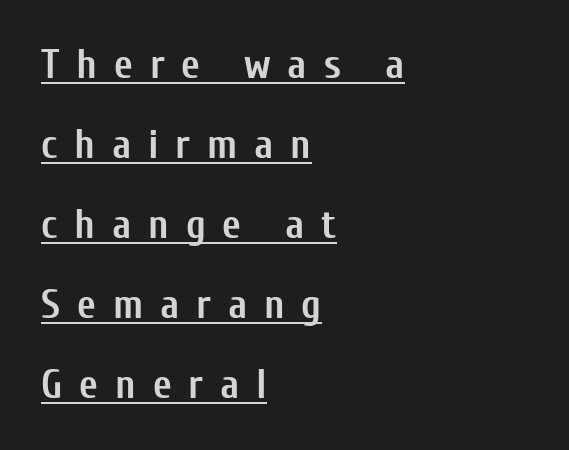
Does the copy run flush right? No — it runs flush left. Spacing verdict: proportional, widths tailored to each character. Unlike a traditional serif, this face leaves its strokes unadorned. How are the letters spaced? Widely, with obvious added tracking.
